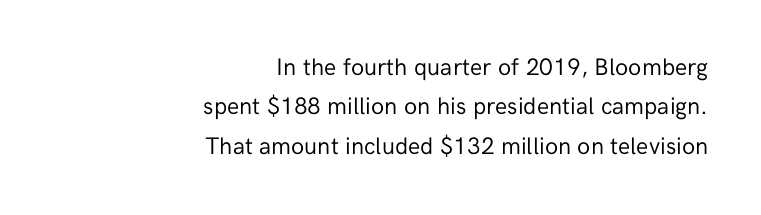
Normally led — the rows are evenly, conventionally spaced. The foot of each line stays bare and open. The lines in this sample share a right terminus and differ only in where they begin. In terms of posture, this sample is upright. Nothing unusual about the tracking: characters are spaced as the font intends.
